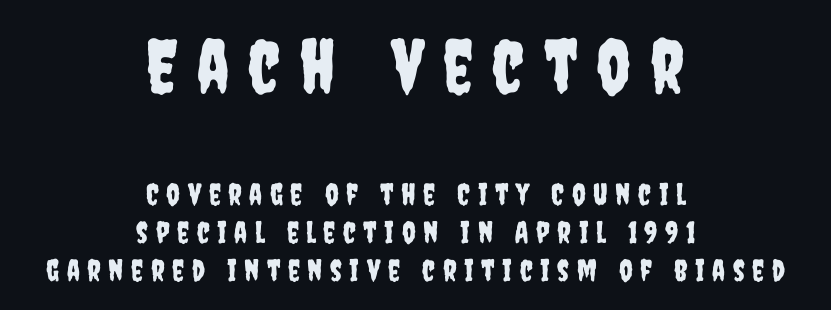
A typesetter would label this face a sans. These two chunks differ in scale, with the top chunk taking the larger measure. Descender tails drop into unmarked territory. Italic? Not at all — the glyphs are vertical. Teacher's note: observe the equal gaps on both sides — that is centered alignment. Each new line begins a customary step beneath the previous one.
